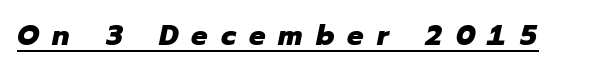
Q: Is the text bold? A: Yes.
Q: Is the text italic (slanted)? A: Yes, it leans right by about 12 degrees.
Q: Is the text underlined? A: Yes.
Q: Is the spacing between letters normal or unusually wide? A: Unusually wide.
Q: Width (condensed, normal, or wide)? A: Normal.
Q: Stroke contrast? A: Low.
Q: x-height? A: Medium.
Q: Monospaced? A: No.
